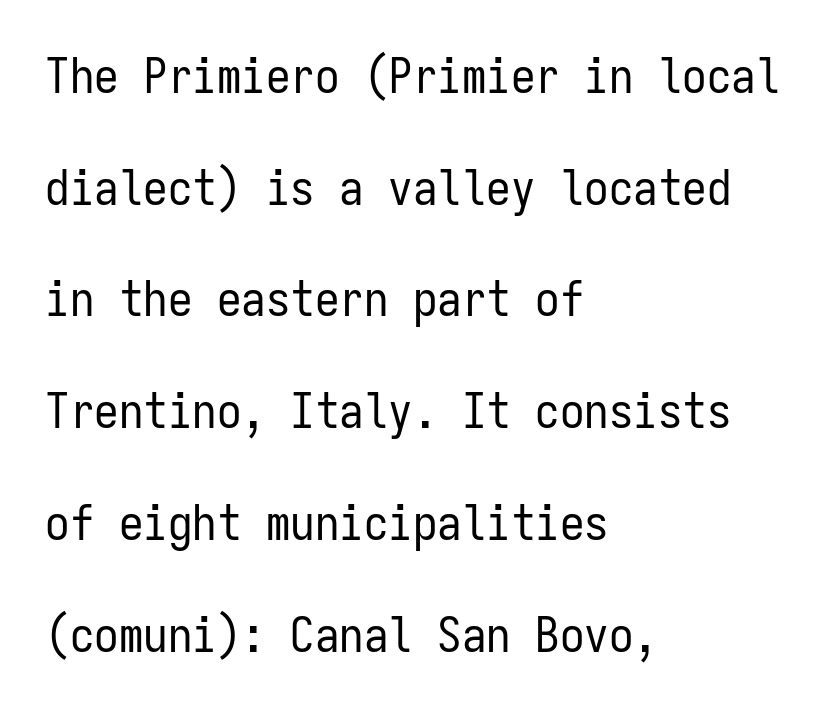
The font sits on the lighter half of the weight spectrum, regular included. Descenders hang freely into open space. The leading is generous, giving the passage an open texture. The letters march in equal steps, a hallmark of fixed-pitch type.
